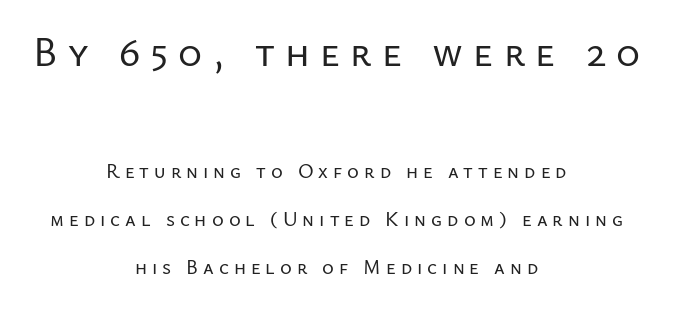
The image shows 41 px sans-serif type, upright; set centered, loose line spacing (2.4x), unusually wide letter spacing (+0.25 em), not underlined; the first (top) block is 2.05x larger; low stroke contrast and a medium x-height.
